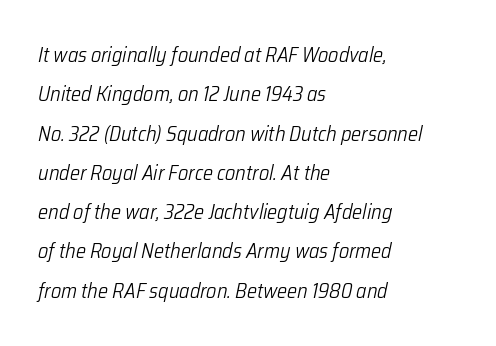
The image shows 21 px text type, italic (leaning right); set left-aligned, line spacing 1.87x, normal letter spacing, not underlined.
